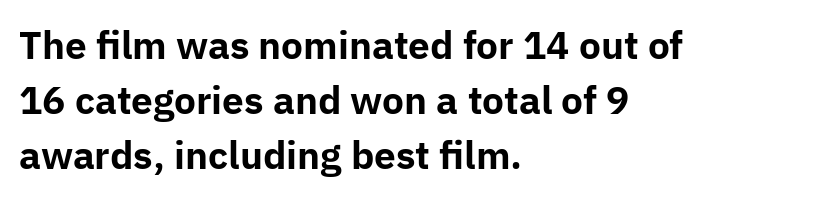
The image shows 37 px bold sans-serif type, upright; set left-aligned, normal line spacing (1.49x), normal letter spacing, not underlined; low stroke contrast and a medium x-height.
